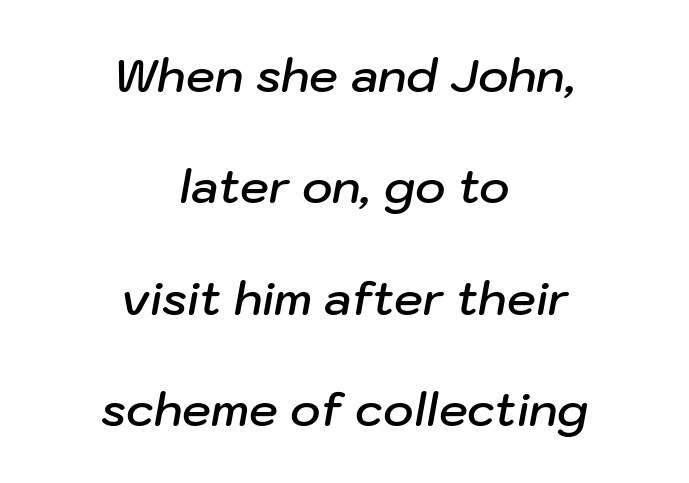
The image shows 46 px semibold type, italic (leaning right); set centered, loose line spacing (2.42x), normal letter spacing, not underlined; low stroke contrast and a medium x-height.
